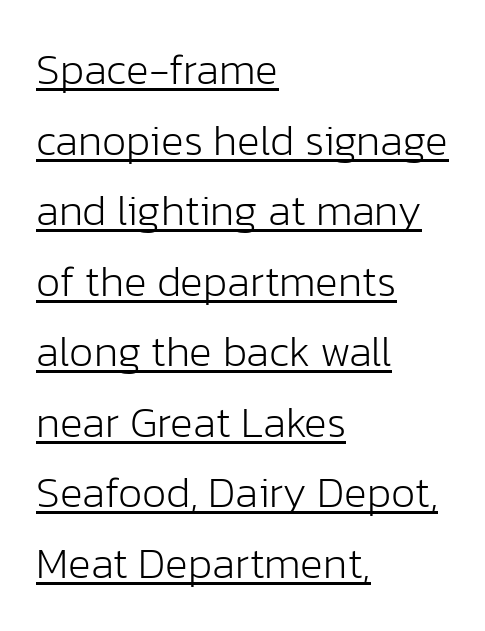
The image shows 43 px light sans-serif type, upright; set left-aligned, normal line spacing (1.64x), normal letter spacing, underlined; low stroke contrast and a medium x-height.
